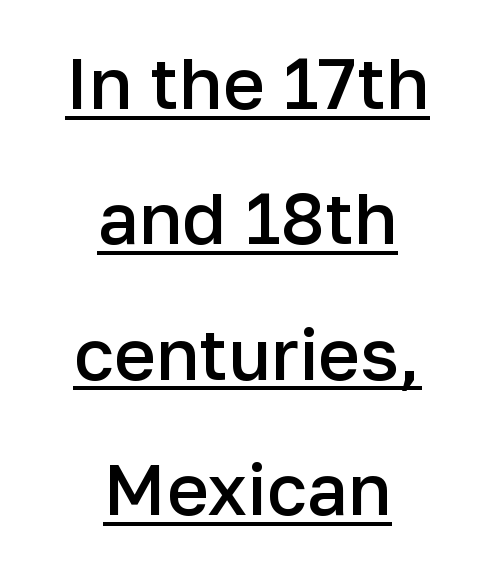
Q: Is the text bold? A: Semi-bold.
Q: Is the text italic (slanted)? A: No, it is upright.
Q: Is the typeface a serif or a sans-serif typeface? A: Sans-serif.
Q: Is the text underlined? A: Yes.
Q: How is the paragraph aligned? A: Centered.
Q: Is the spacing between letters normal or unusually wide? A: Normal.
Q: Width (condensed, normal, or wide)? A: Normal.
Q: Stroke contrast? A: Low.
Q: x-height? A: Medium.
Q: Monospaced? A: No.
